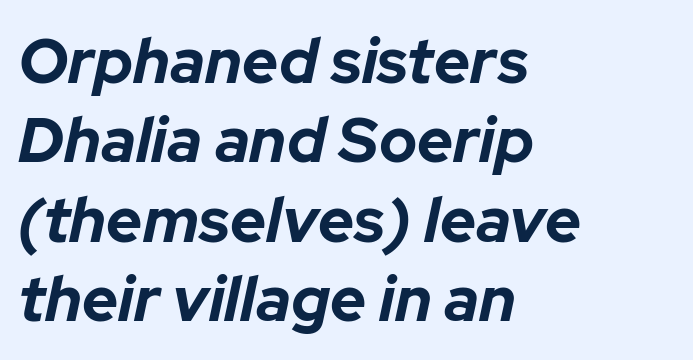
The image shows 63 px bold type, italic (leaning right); set left-aligned, normal line spacing (1.26x), normal letter spacing, not underlined; low stroke contrast and a medium x-height.
